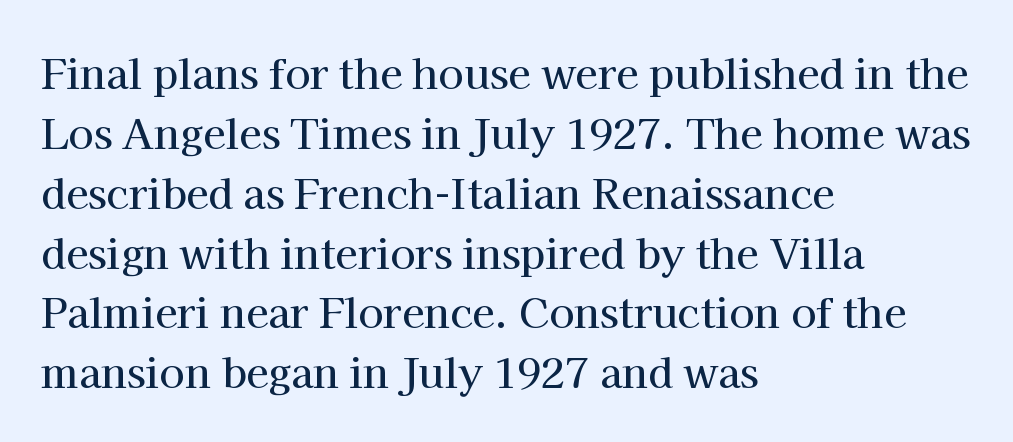
The image shows 41 px serif type, upright; set left-aligned, normal line spacing (1.46x), normal letter spacing, not underlined; high stroke contrast and a medium x-height.
